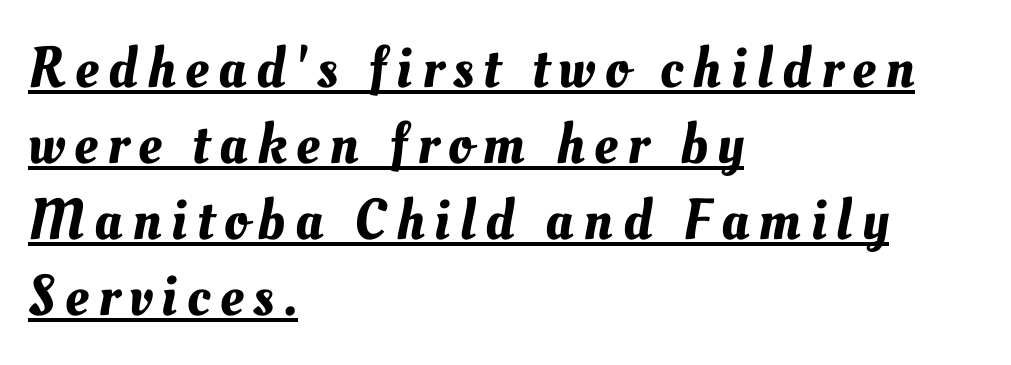
{"width": "normal", "stroke_contrast": "medium", "x_height": "small", "monospaced": "no", "underline": "yes", "align": "left", "line_spacing": "normal", "line_spacing_ratio": 1.31, "glyph_px": 58}
